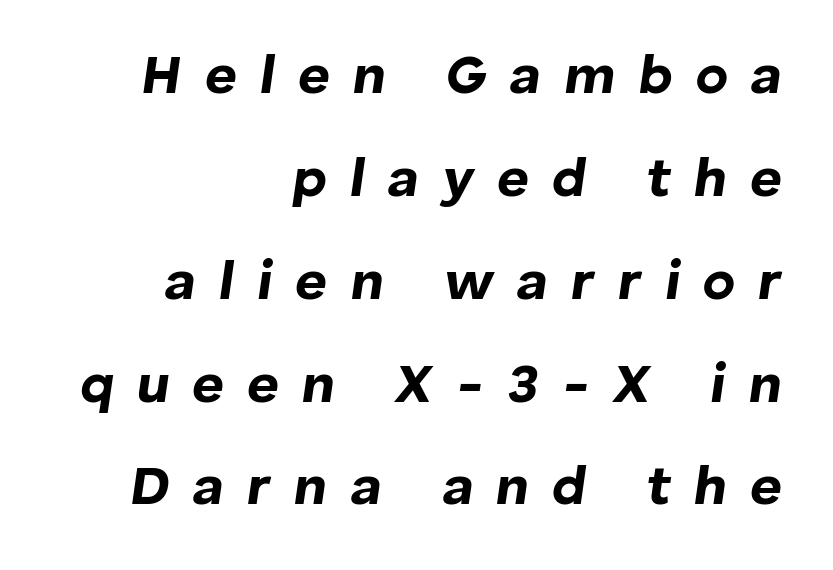
{"italic": "yes", "lean": "right", "slant_degrees": 8, "bold": "yes", "weight": "bold", "width": "normal", "stroke_contrast": "low", "x_height": "medium", "monospaced": "no", "underline": "no", "align": "right", "line_spacing_ratio": 1.87, "letter_spacing": "wide", "letter_spacing_em": 0.42, "glyph_px": 55}
